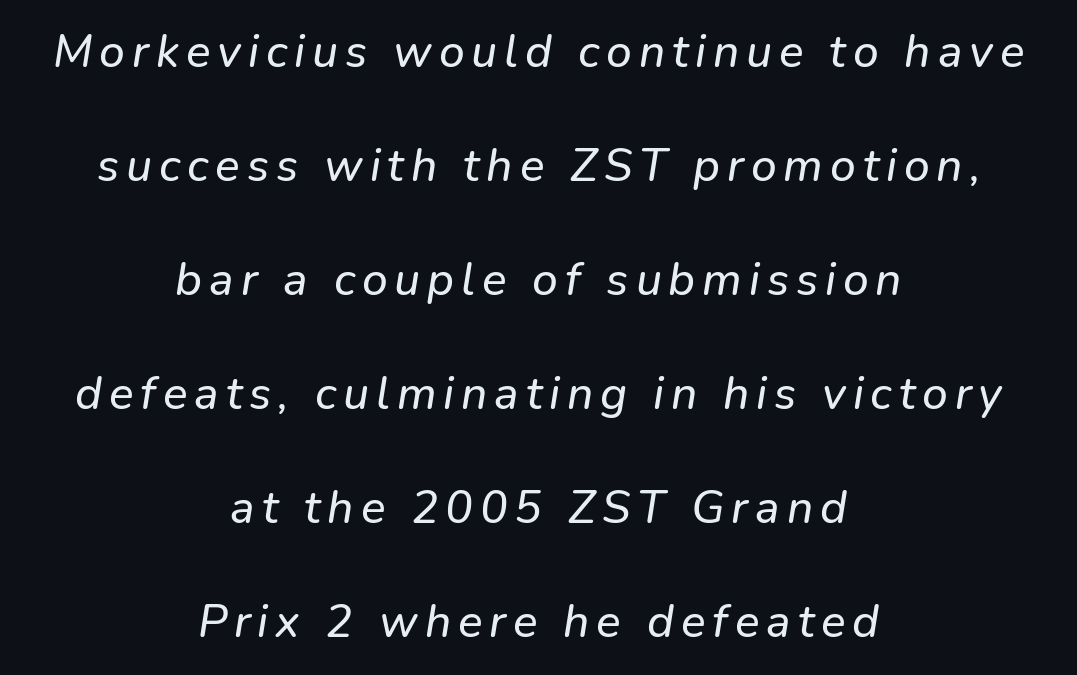
The image shows 46 px text type, italic (leaning right); set centered, loose line spacing (2.48x), not underlined; low stroke contrast and a medium x-height.
